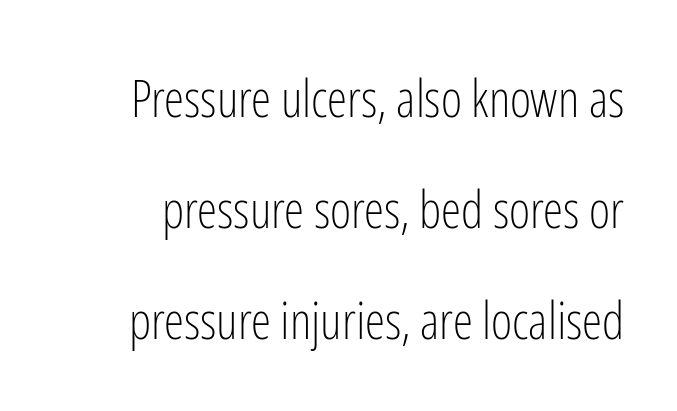
The image shows 51 px light, condensed sans-serif type, upright; set loose line spacing (2.18x), normal letter spacing, not underlined; low stroke contrast and a medium x-height.
